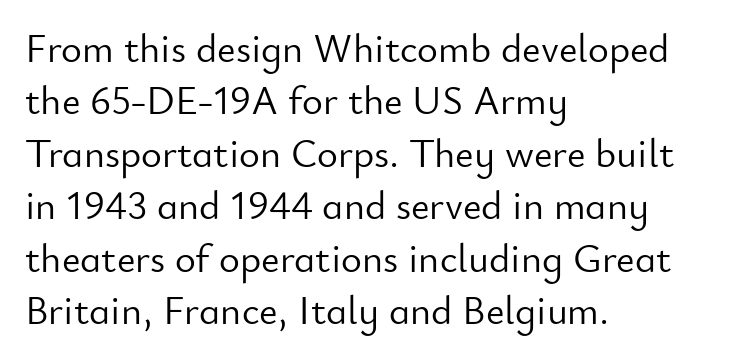
Q: Is the text bold? A: No.
Q: Is the text italic (slanted)? A: No, it is upright.
Q: Is the typeface a serif or a sans-serif typeface? A: Sans-serif.
Q: Is the text underlined? A: No.
Q: How is the paragraph aligned? A: Left-aligned.
Q: Is the spacing between letters normal or unusually wide? A: Normal.
Q: Is the spacing between lines tight, normal or loose? A: Normal.
Q: Width (condensed, normal, or wide)? A: Normal.
Q: Stroke contrast? A: Low.
Q: x-height? A: Small.
Q: Monospaced? A: No.
